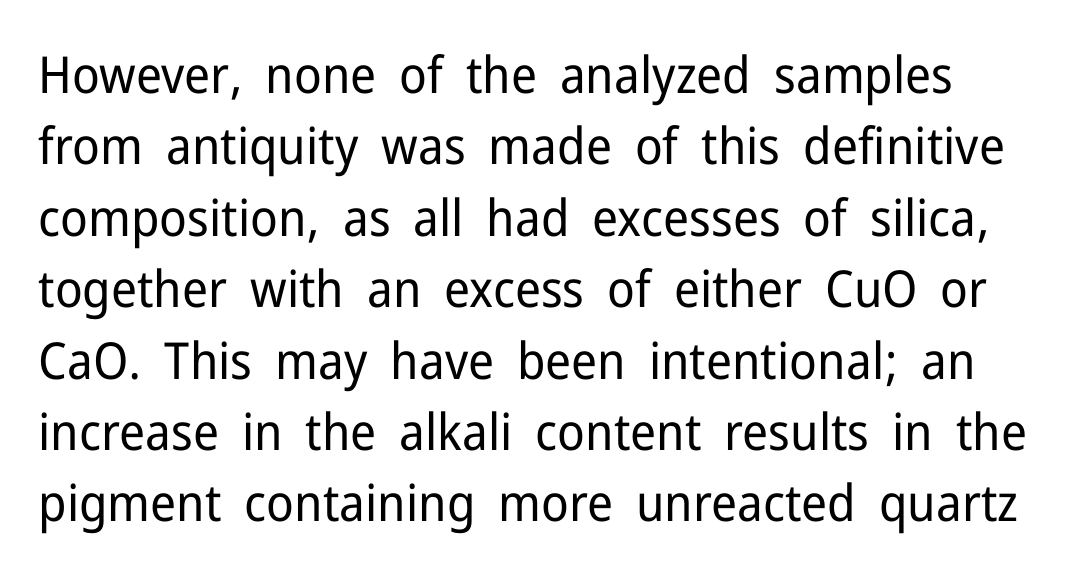
The image shows 51 px regular-weight sans-serif type, upright; set normal line spacing (1.4x), normal letter spacing, not underlined; low stroke contrast and a medium x-height.
